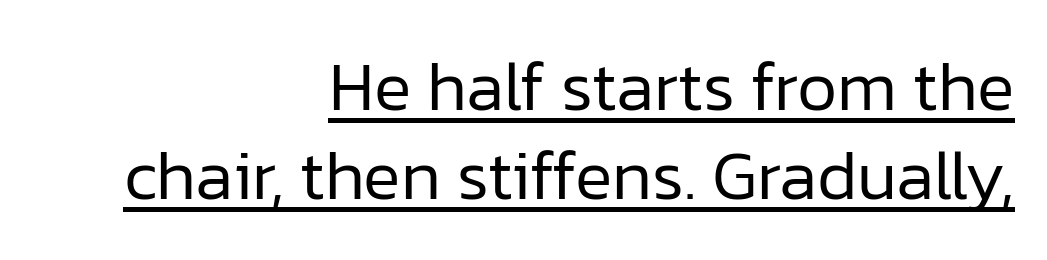
The block of text has a typical density, with ordinary space between rows. A typesetter would call this zero additional tracking. Is this a fixed-width face? No — the glyphs have proportional, varying widths. Casual observation: everything's shoved over to the right. In designer terms, the underline attribute is active on this setting.
